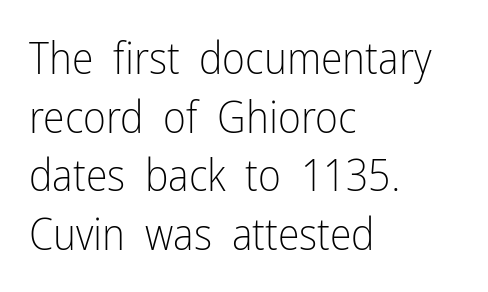
Heaviness? Minimal to ordinary, like unemphasized prose. In terms of letterspacing, this is plain default setting. The rendering anchors every line to the left-hand side. Check the space under the baseline: it is left empty.
